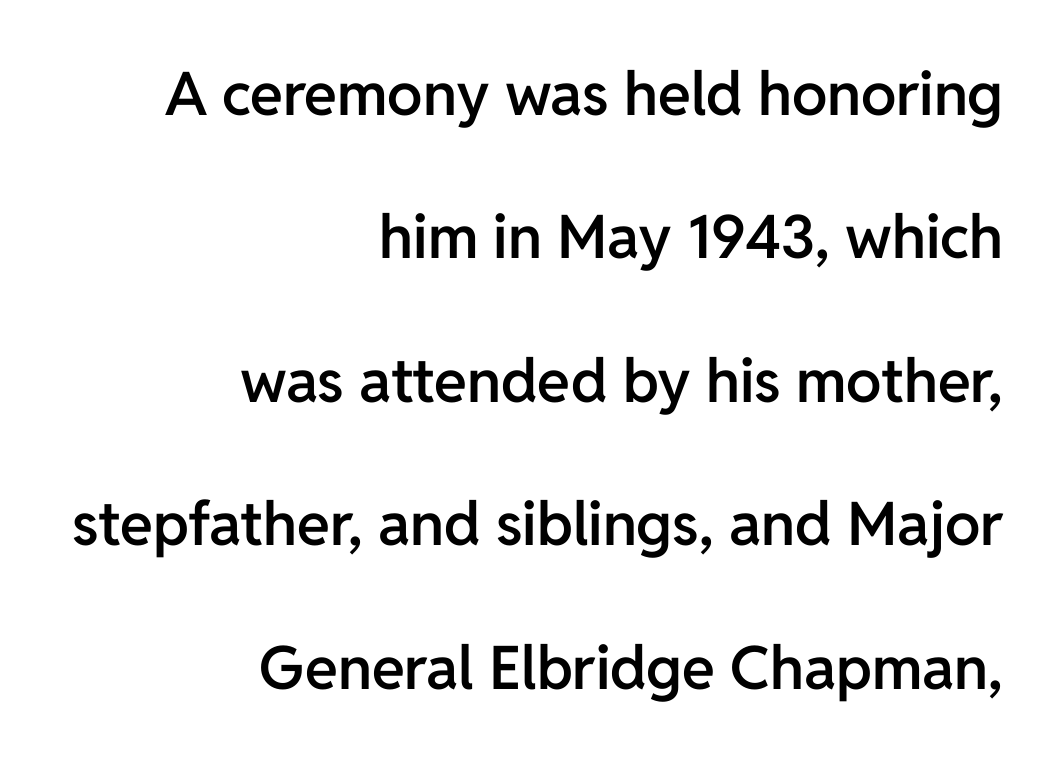
{"serif": "no", "italic": "no", "bold": "semi", "weight": "semibold", "width": "normal", "stroke_contrast": "low", "x_height": "medium", "monospaced": "no", "underline": "no", "align": "right", "line_spacing": "loose", "line_spacing_ratio": 2.39, "letter_spacing": "normal", "letter_spacing_em": 0.0, "glyph_px": 60}
